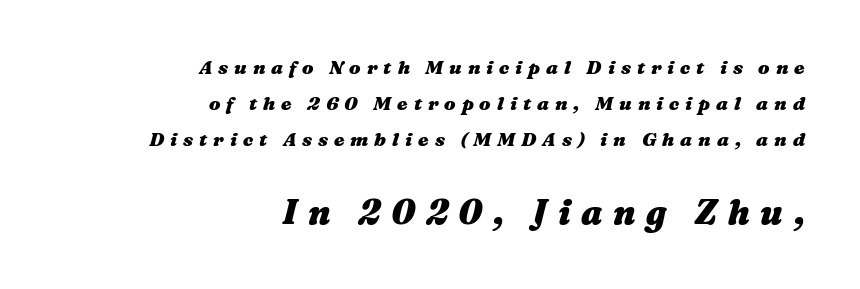
The composition opens small and finishes big. A typesetter would call this heavily tracked-out type. As a designer I'd log this as weight 700, bold. The rag falls on the left side of this text block.
